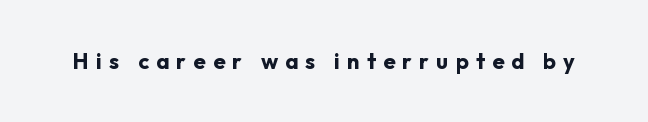
The image shows 22 px bold type, upright; set unusually wide letter spacing (+0.33 em), not underlined.
